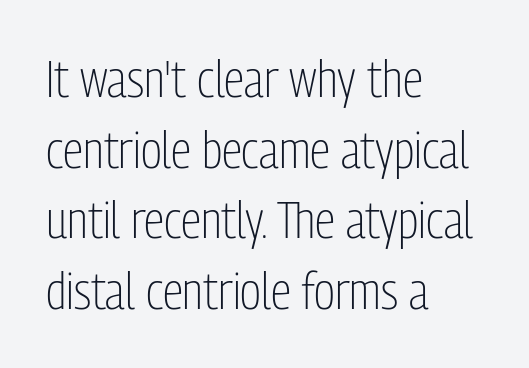
{"serif": "no", "italic": "no", "bold": "no", "weight": "light", "width": "condensed", "stroke_contrast": "low", "x_height": "medium", "monospaced": "no", "underline": "no", "align": "left", "line_spacing": "normal", "line_spacing_ratio": 1.36, "letter_spacing": "normal", "letter_spacing_em": 0.0, "glyph_px": 52}
